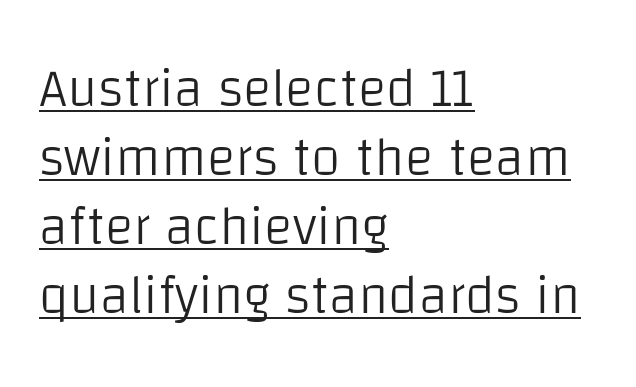
The image shows 54 px light sans-serif type, upright; set left-aligned, normal line spacing (1.28x), normal letter spacing, underlined; low stroke contrast and a large x-height.
